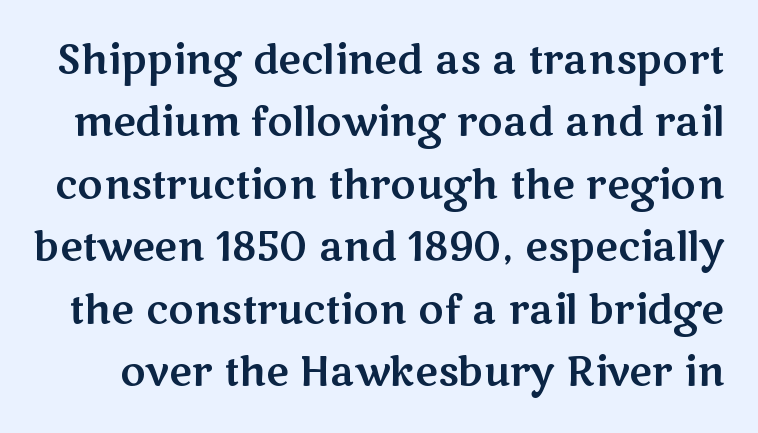
Q: Is the text italic (slanted)? A: No, it is upright.
Q: Is the typeface a serif or a sans-serif typeface? A: Sans-serif.
Q: Is the text underlined? A: No.
Q: Is the spacing between letters normal or unusually wide? A: Normal.
Q: Is the spacing between lines tight, normal or loose? A: Normal.
Q: Width (condensed, normal, or wide)? A: Wide.
Q: Stroke contrast? A: Medium.
Q: x-height? A: Medium.
Q: Monospaced? A: No.
